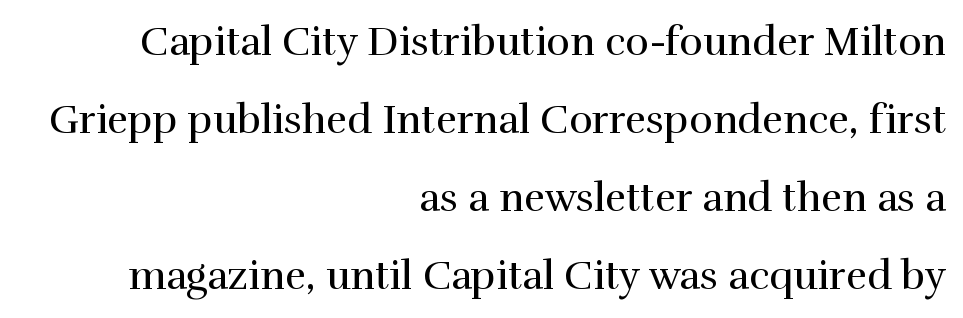
Q: Is the text bold? A: No.
Q: Is the text italic (slanted)? A: No, it is upright.
Q: Is the typeface a serif or a sans-serif typeface? A: Serif.
Q: Is the text underlined? A: No.
Q: How is the paragraph aligned? A: Right-aligned.
Q: Is the spacing between letters normal or unusually wide? A: Normal.
Q: Is the spacing between lines tight, normal or loose? A: Loose.
Q: Width (condensed, normal, or wide)? A: Normal.
Q: x-height? A: Medium.
Q: Monospaced? A: No.
